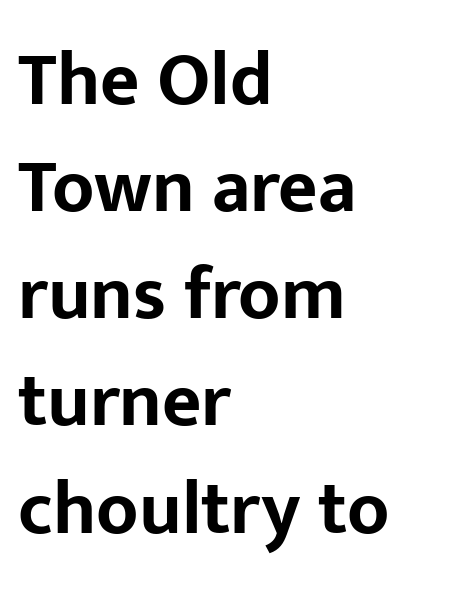
The image shows 76 px bold sans-serif type, upright; set left-aligned, normal line spacing (1.41x), normal letter spacing, not underlined; low stroke contrast and a medium x-height.
